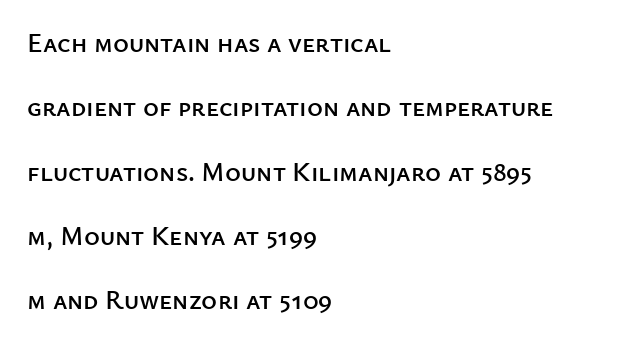
Glance below the letters and you will spot only blank space. The axis of the letterforms is exactly vertical. How would I describe the line gaps? Wide and relaxed. Tracking value appears to be zero — textbook default spacing.
